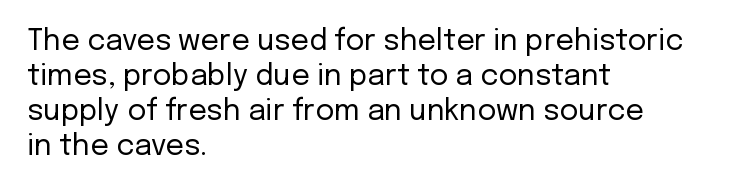
A bare baseline throughout the passage. The face used here is a sans, in the tradition of grotesques and geometrics. The letters advance in unequal steps, a hallmark of proportional type. Unlike italic type, these characters show no tilt at all. These lines stack with their left ends in a neat column.
